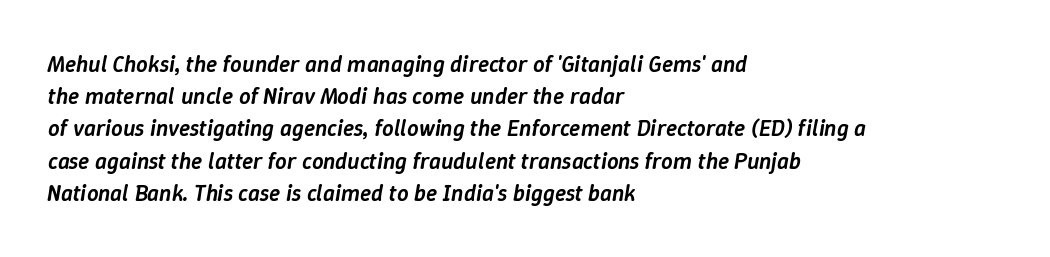
These lines carry some extra weight — a demibold, not a full bold. The lines sit at an ordinary, default distance from one another. Inter-character spacing is left at the font's built-in metrics. Unmarked baselines from the first word to the last. Each line starts at the same left margin while the right side varies. Italic? Definitely — the glyphs are oblique.
